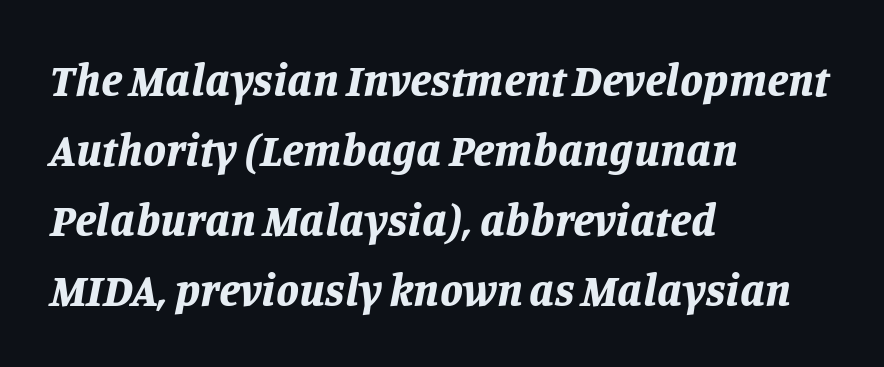
The image shows 46 px bold type, italic (leaning right); set left-aligned, normal line spacing (1.52x), normal letter spacing, not underlined; low stroke contrast and a large x-height.
